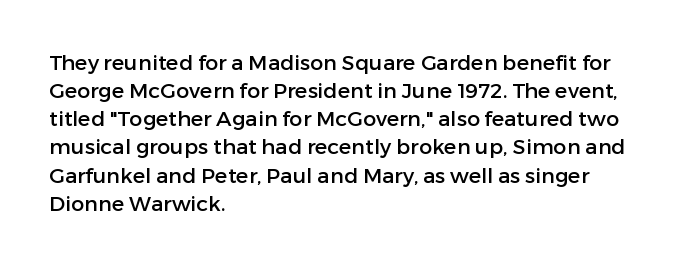
Teacher's note: observe the even left margin — that is flush-left alignment. No italicization has been applied; the sample stays upright. Clear beneath every line of the passage. Honestly, the letter spacing is just normal — you wouldn't notice it. A typesetter would call this leading conventional body-copy spacing.
